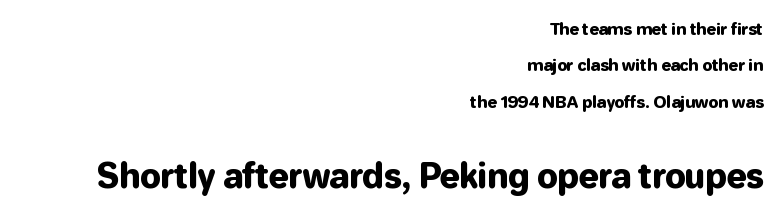
Type style note: lacks serifs. The vertical gap from one line to the next is large. The space directly below the letters is spotless. Compare the two chunks: the lower has the greater cap height. The gaps between neighbouring characters are ordinary and unremarkable.
